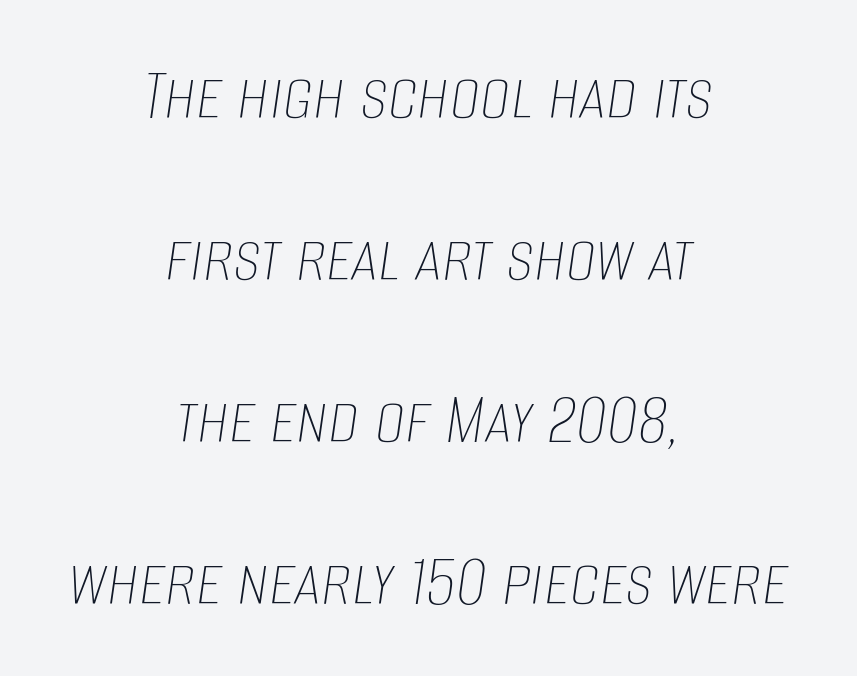
Default kerning and tracking; the words read as compact shapes. Words float on clear page, feet unadorned. Caption: face not bold, strokes unweighted. A student would call this center alignment; a typographer would say set centered. These lines are rendered in a variable-pitch font.
